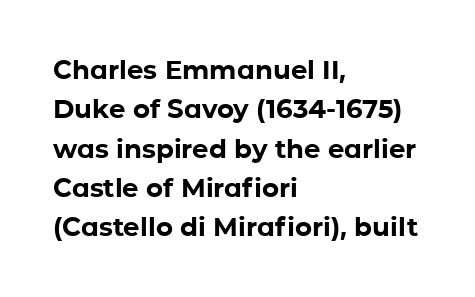
Typeset ragged right — the left edge is the straight one. The passage shown is not underscored anywhere. The lettering stays uniformly vertical, giving the passage a roman look. Short note: letters normally spaced.
